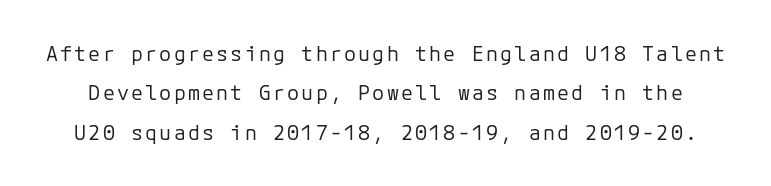
The image shows 20 px text type, upright; set loose line spacing (1.97x), not underlined.
